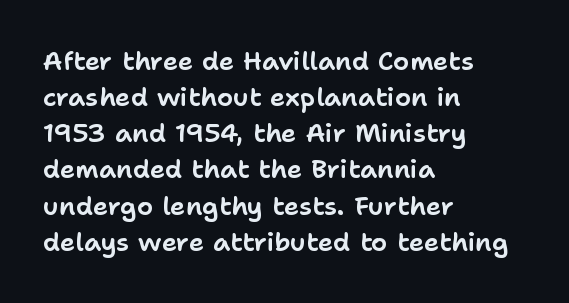
The image shows 26 px text type, upright; set left-aligned, normal line spacing (1.39x), normal letter spacing, not underlined.
